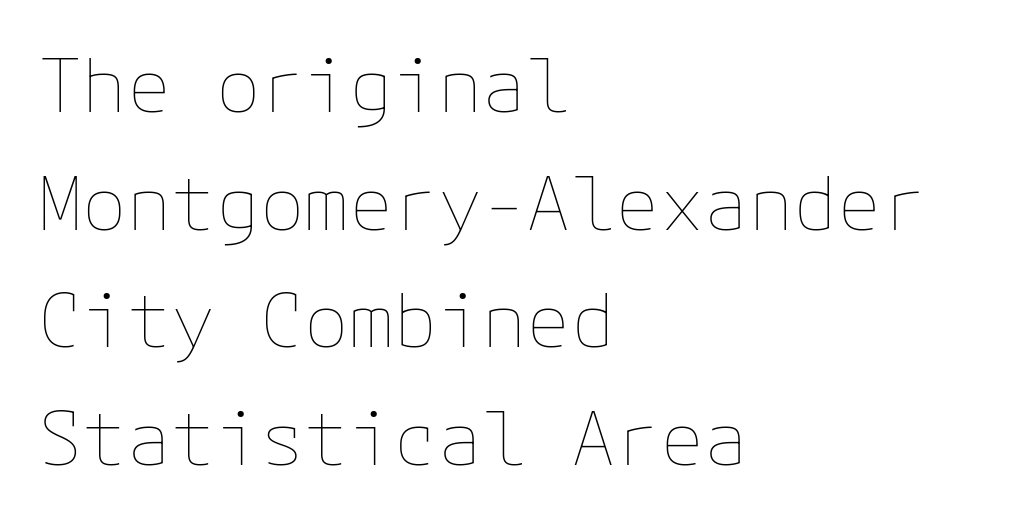
Q: Is the text bold? A: No.
Q: Is the text italic (slanted)? A: No, it is upright.
Q: Is the text underlined? A: No.
Q: How is the paragraph aligned? A: Left-aligned.
Q: Is the spacing between letters normal or unusually wide? A: Normal.
Q: Is the spacing between lines tight, normal or loose? A: Normal.
Q: Width (condensed, normal, or wide)? A: Normal.
Q: Stroke contrast? A: Low.
Q: x-height? A: Medium.
